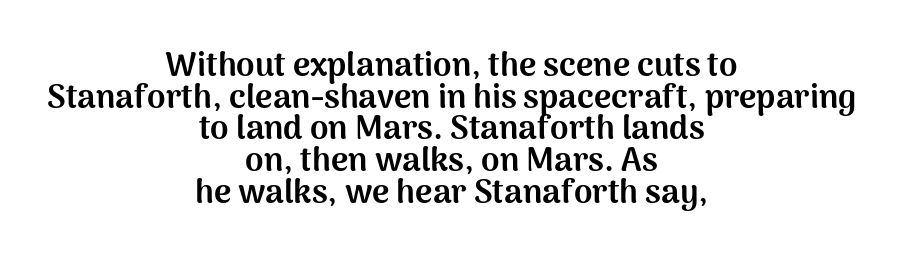
This block would grow much taller if given ordinary leading; it's compressed now. A dark, heavy texture on the line: the type is bold. A typesetter would call this zero additional tracking. The lettering holds an erect, upright posture throughout.
